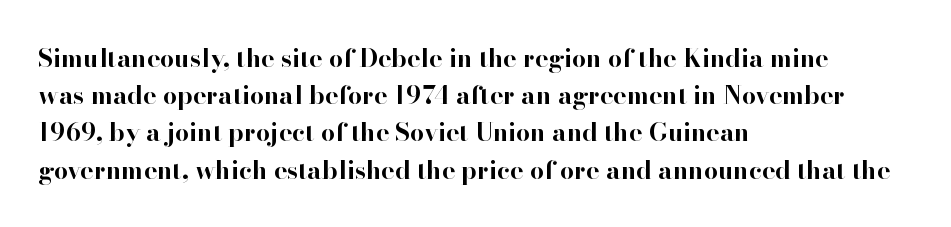
Italic: no, the glyphs are upright roman. Weight: bold. A typesetter would call this zero additional tracking. Does the copy run flush right? No — it runs flush left. In terms of leading, this rendering sits right in the middle. Quick note: underline off.
